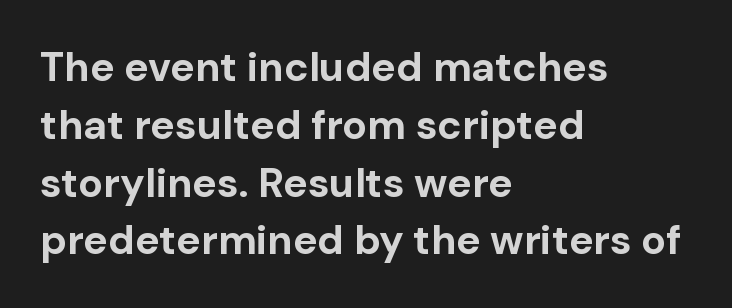
Q: Is the text bold? A: Yes.
Q: Is the text italic (slanted)? A: No, it is upright.
Q: Is the typeface a serif or a sans-serif typeface? A: Sans-serif.
Q: Is the text underlined? A: No.
Q: How is the paragraph aligned? A: Left-aligned.
Q: Is the spacing between letters normal or unusually wide? A: Normal.
Q: Is the spacing between lines tight, normal or loose? A: Normal.
Q: Width (condensed, normal, or wide)? A: Normal.
Q: Stroke contrast? A: Low.
Q: x-height? A: Medium.
Q: Monospaced? A: No.
